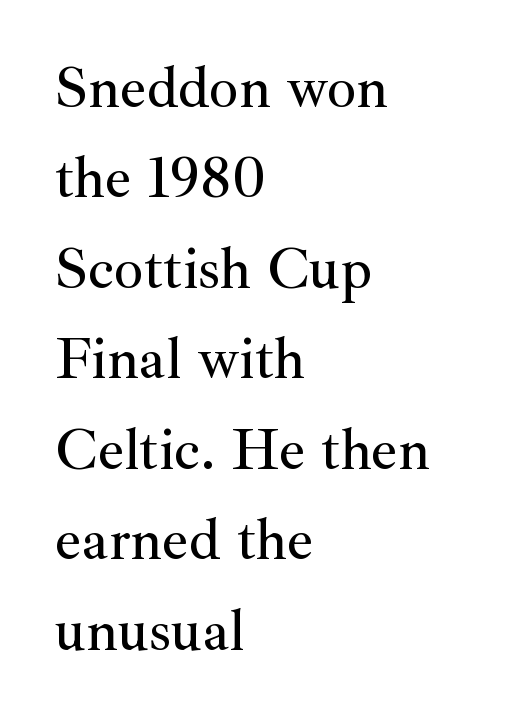
The image shows 58 px serif type, upright; set left-aligned, normal line spacing (1.56x), normal letter spacing, not underlined; medium stroke contrast and a small x-height.
